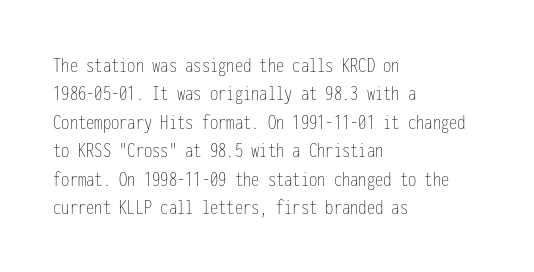
Rule under the text: the space is simply empty. Honestly, the letter spacing is just normal — you wouldn't notice it. The font's upright variant was chosen for this text. The strokes are not fattened; the text isn't bold. Layout note: lines flush left. The designer left line spacing at the default.
